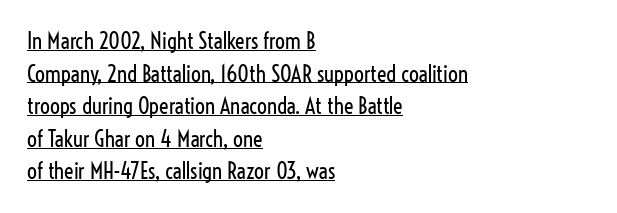
The image shows 22 px text type, upright; set left-aligned, normal line spacing (1.48x), normal letter spacing, underlined.
